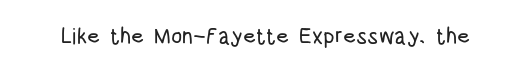
Tall strokes in this sample are plumb rather than angled. Short note: letters normally spaced. Lines of text with bare space underneath.
